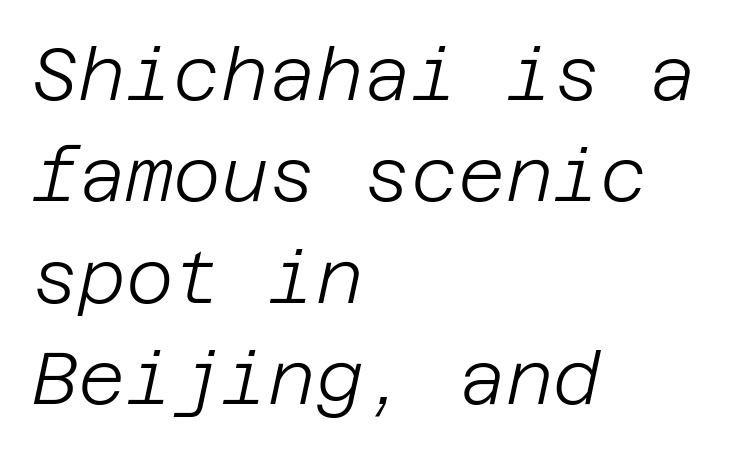
The image shows 73 px light type, italic (leaning right); set left-aligned, normal line spacing (1.39x), normal letter spacing, not underlined; low stroke contrast and a large x-height.
